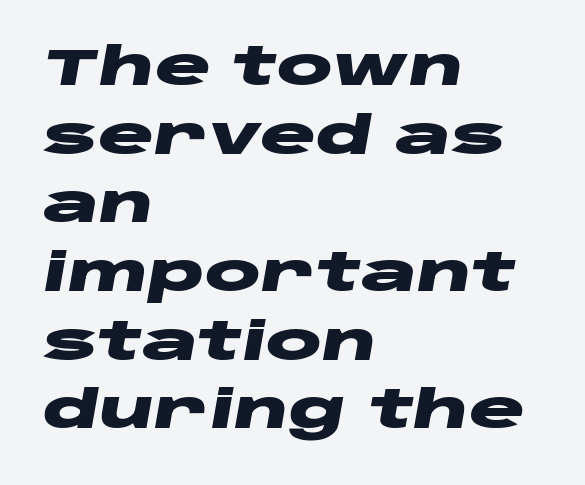
The letters are bold, with thick, heavy strokes. One-word summary of the alignment: left. Yep, that's italic — everything's leaning. This sample has the flowing, uneven cadence of proportional lettering. Regular leading. These lines keep a tight, regular rhythm from letter to letter.
